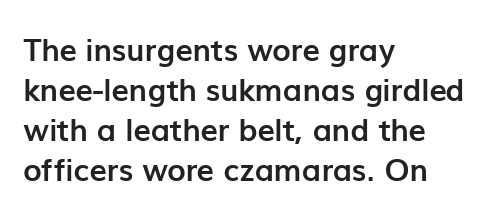
Classification — sans serif. A roman cut, with each character standing at attention. Lines of text with bare space underneath. Between one letter and the next there's only the usual sliver of space. The lines sit at an ordinary, default distance from one another.
